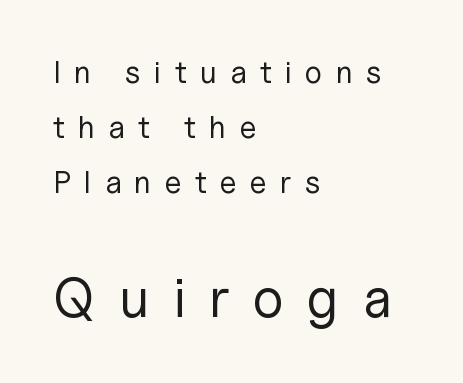
The letterforms stand isolated, each surrounded by extra space. You can tell from the bare stems that sans-serif type was used. Do the letters lean? They stand straight. Each stroke keeps to a modest, everyday thickness or less. Varying glyph widths throughout — classic text-font behaviour. The lines in this sample share a left origin and differ only in where they stop.
